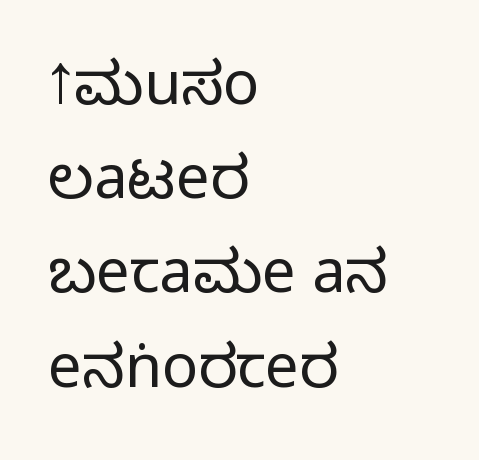
{"serif": "no", "italic": "no", "width": "condensed", "stroke_contrast": "medium", "monospaced": "no", "underline": "no", "align": "left", "line_spacing": "normal", "line_spacing_ratio": 1.57, "letter_spacing": "normal", "letter_spacing_em": 0.0, "glyph_px": 60}
